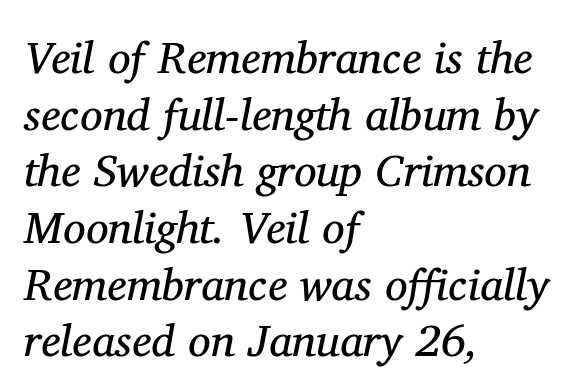
The image shows 45 px regular-weight serif type, italic (leaning right); set left-aligned, normal line spacing (1.26x), normal letter spacing, not underlined; medium stroke contrast and a medium x-height.
